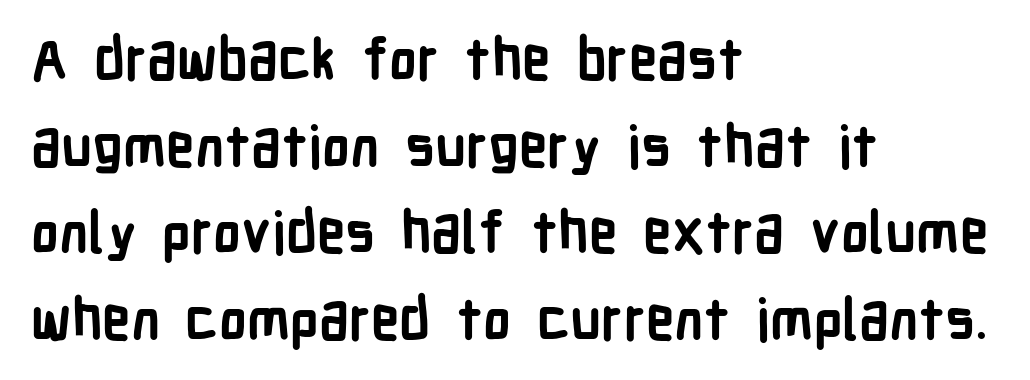
{"serif": "no", "italic": "no", "bold": "yes", "weight": "semibold", "width": "condensed", "stroke_contrast": "low", "x_height": "medium", "monospaced": "no", "underline": "no", "align": "left", "line_spacing": "normal", "line_spacing_ratio": 1.52, "letter_spacing": "normal", "letter_spacing_em": 0.0, "glyph_px": 57}
